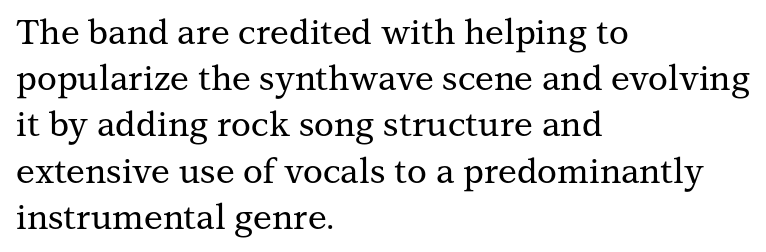
Q: Is the text italic (slanted)? A: No, it is upright.
Q: Is the typeface a serif or a sans-serif typeface? A: Serif.
Q: Is the text underlined? A: No.
Q: How is the paragraph aligned? A: Left-aligned.
Q: Is the spacing between letters normal or unusually wide? A: Normal.
Q: Is the spacing between lines tight, normal or loose? A: Normal.
Q: Width (condensed, normal, or wide)? A: Normal.
Q: Stroke contrast? A: Medium.
Q: x-height? A: Medium.
Q: Monospaced? A: No.
